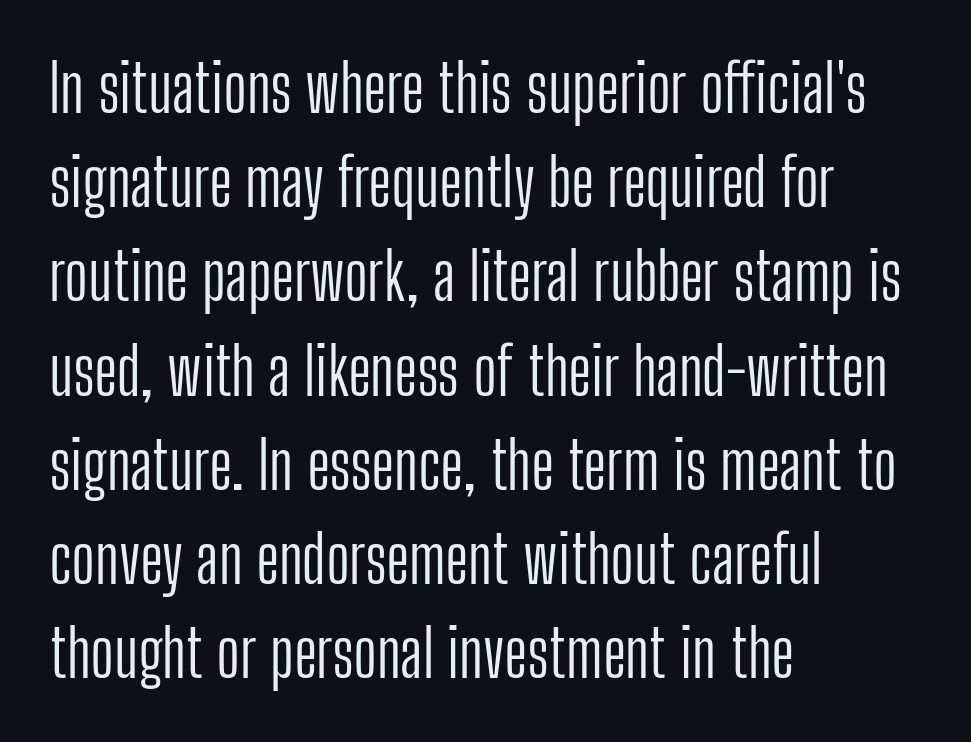
These lines are composed in type without serifs. The letters advance in unequal steps, a hallmark of proportional type. The letterforms sit shoulder to shoulder at normal distance. The lines in this sample share a left origin and differ only in where they stop. Notice how the stems are strictly vertical — no italics here.
